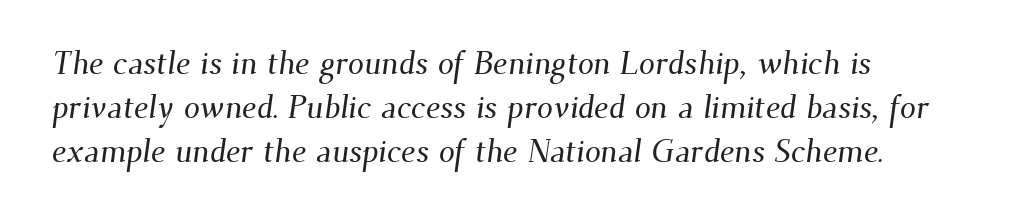
The image shows 32 px serif type; set left-aligned, normal line spacing (1.38x), normal letter spacing, not underlined; medium stroke contrast and a small x-height.
